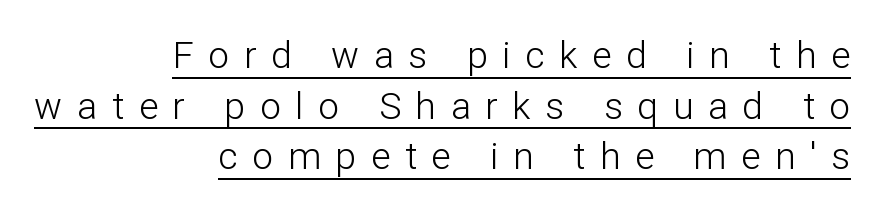
Q: Is the text bold? A: No.
Q: Is the text italic (slanted)? A: No, it is upright.
Q: Is the typeface a serif or a sans-serif typeface? A: Sans-serif.
Q: Is the text underlined? A: Yes.
Q: How is the paragraph aligned? A: Right-aligned.
Q: Is the spacing between letters normal or unusually wide? A: Unusually wide.
Q: Is the spacing between lines tight, normal or loose? A: Normal.
Q: Width (condensed, normal, or wide)? A: Normal.
Q: Stroke contrast? A: Low.
Q: x-height? A: Medium.
Q: Monospaced? A: No.
